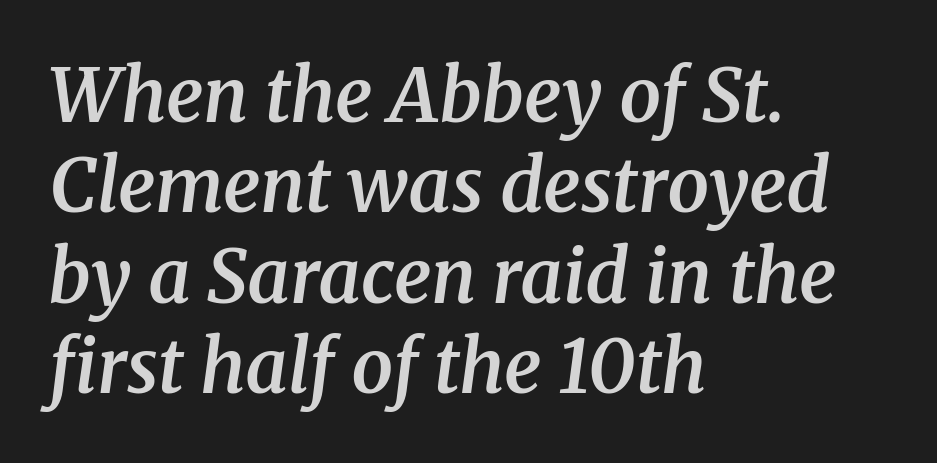
Regarding serifs, this sample has them. Line starts are locked; line ends wander. Clear beneath every line of the passage. An italicized treatment has been applied to the whole sample. Honestly, the letter spacing is just normal — you wouldn't notice it.
